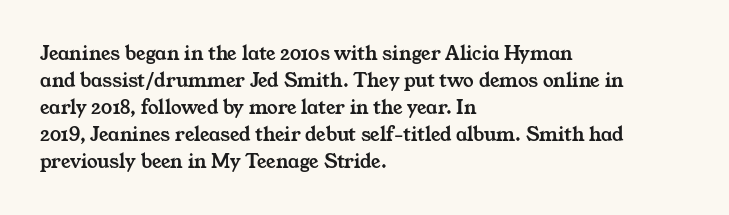
A normal amount of white space separates one row of letters from the next. Compared with typical body copy, the letter spacing here is the same. The space beneath each line is pristine and unruled. The lines in this sample share a left origin and differ only in where they stop.
